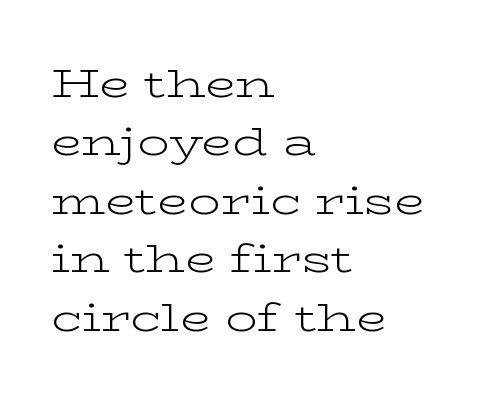
The image shows 40 px light, wide serif type, upright; set left-aligned, normal line spacing (1.46x), normal letter spacing, not underlined; low stroke contrast and a medium x-height.
